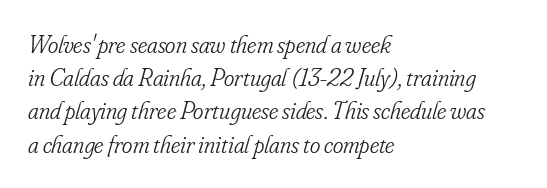
{"italic": "yes", "lean": "right", "slant_degrees": 16, "bold": "no", "underline": "no", "align": "left", "line_spacing": "normal", "line_spacing_ratio": 1.33, "letter_spacing": "normal", "letter_spacing_em": 0.0, "glyph_px": 25}
